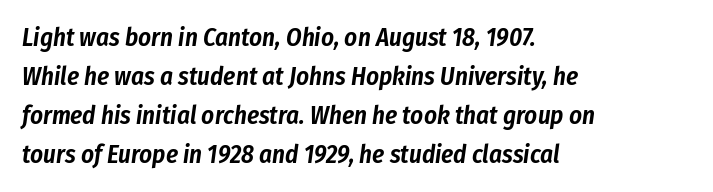
The image shows 25 px text type, italic (leaning right); set left-aligned, normal line spacing (1.56x), normal letter spacing, not underlined.
